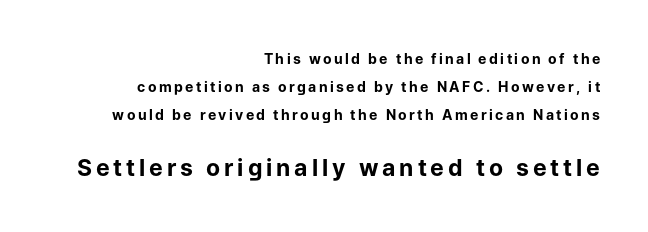
Q: Is the text bold? A: Yes.
Q: Is the text italic (slanted)? A: No, it is upright.
Q: Is the text underlined? A: No.
Q: How is the paragraph aligned? A: Right-aligned.
Q: Is the spacing between lines tight, normal or loose? A: Loose.
Q: Which block of text is set in a larger size, the first (top) or the second (bottom)? A: The second (bottom) one.
